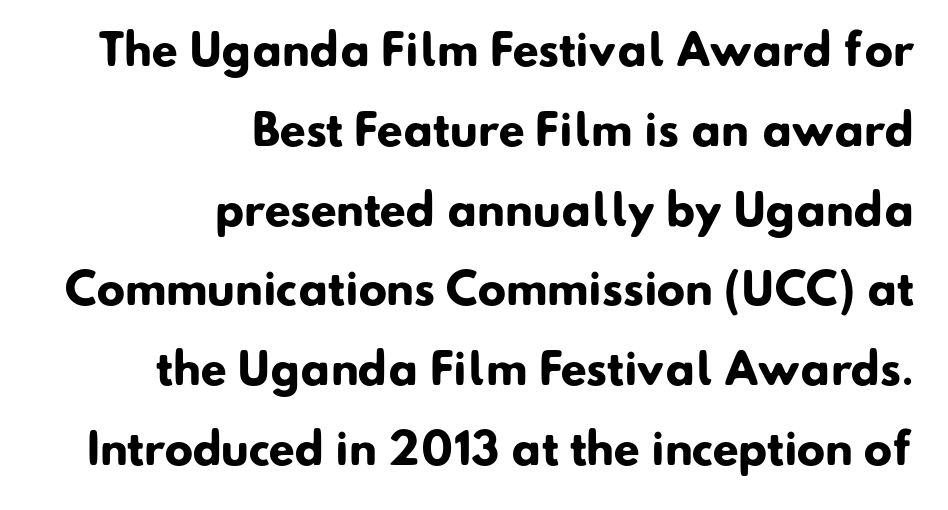
Q: Is the text bold? A: Yes.
Q: Is the typeface a serif or a sans-serif typeface? A: Sans-serif.
Q: Is the text underlined? A: No.
Q: How is the paragraph aligned? A: Right-aligned.
Q: Is the spacing between letters normal or unusually wide? A: Normal.
Q: Is the spacing between lines tight, normal or loose? A: Loose.
Q: Width (condensed, normal, or wide)? A: Normal.
Q: Stroke contrast? A: Low.
Q: x-height? A: Small.
Q: Monospaced? A: No.
